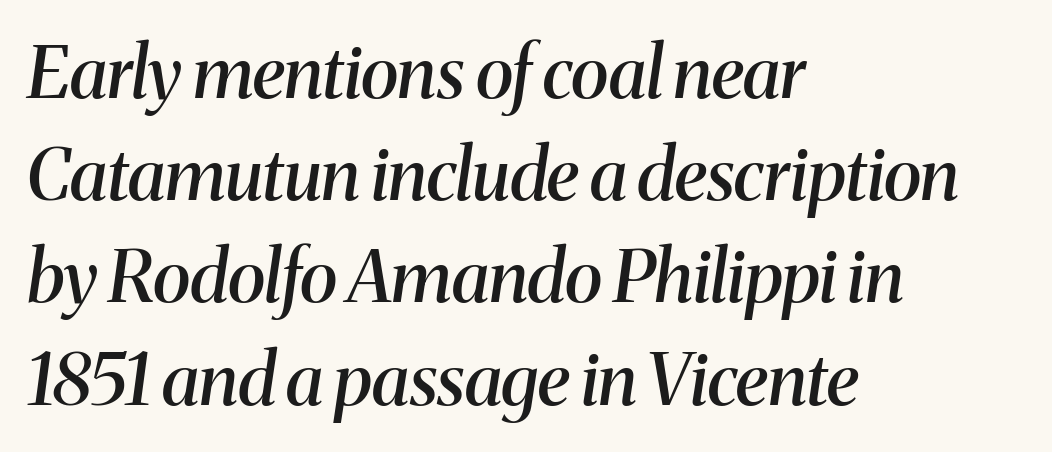
{"serif": "yes", "italic": "yes", "lean": "right", "slant_degrees": 8, "bold": "semi", "weight": "semibold", "width": "normal", "stroke_contrast": "medium", "x_height": "medium", "monospaced": "no", "underline": "no", "align": "left", "line_spacing": "normal", "line_spacing_ratio": 1.42, "letter_spacing": "normal", "letter_spacing_em": 0.0, "glyph_px": 72}
